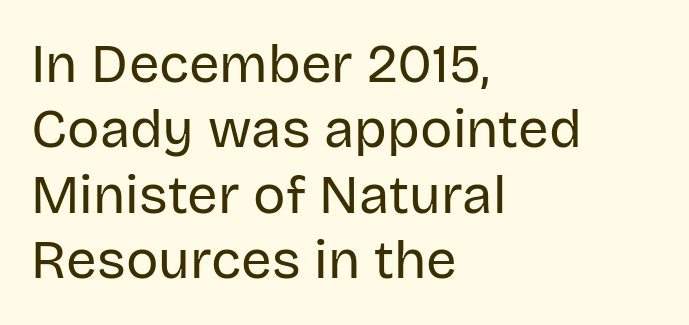
Q: Is the text bold? A: No.
Q: Is the text italic (slanted)? A: No, it is upright.
Q: Is the typeface a serif or a sans-serif typeface? A: Sans-serif.
Q: Is the text underlined? A: No.
Q: How is the paragraph aligned? A: Left-aligned.
Q: Is the spacing between letters normal or unusually wide? A: Normal.
Q: Width (condensed, normal, or wide)? A: Normal.
Q: Stroke contrast? A: Low.
Q: x-height? A: Large.
Q: Monospaced? A: No.
